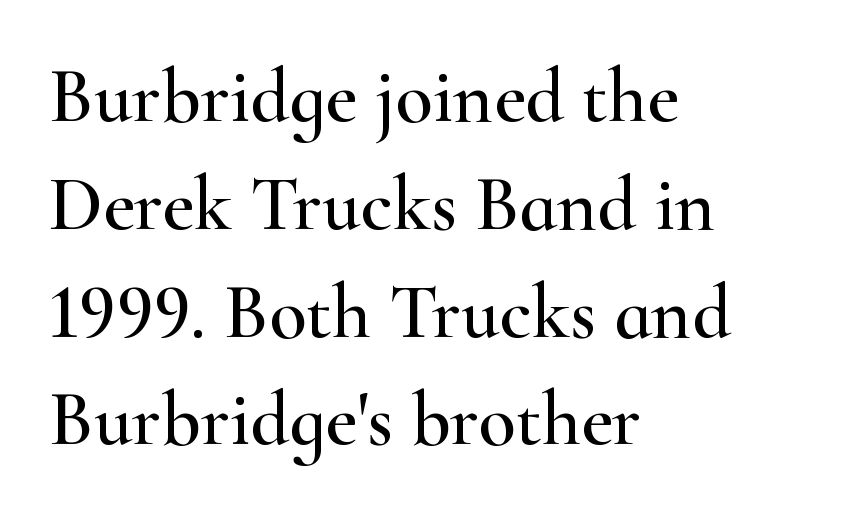
Are there feet on the stems? There are — it's a serif. Layout note: lines flush left. You could call the tracking neutral — neither tight nor loose. The lettering holds an erect, upright posture throughout. The string is rendered with underlining switched off. The line-height multiplier appears to be the usual default.
